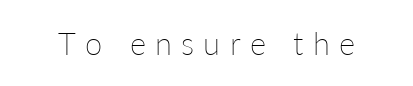
{"italic": "no", "bold": "no", "weight": "thin", "width": "normal", "stroke_contrast": "low", "x_height": "medium", "monospaced": "no", "underline": "no", "letter_spacing": "wide", "letter_spacing_em": 0.3, "glyph_px": 31}
